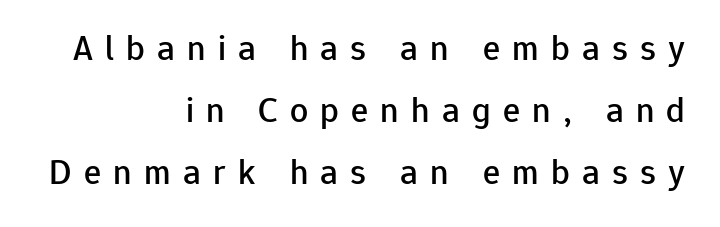
Q: Is the text italic (slanted)? A: No, it is upright.
Q: Is the typeface a serif or a sans-serif typeface? A: Sans-serif.
Q: Is the text underlined? A: No.
Q: How is the paragraph aligned? A: Right-aligned.
Q: Is the spacing between letters normal or unusually wide? A: Unusually wide.
Q: Width (condensed, normal, or wide)? A: Normal.
Q: Stroke contrast? A: Low.
Q: x-height? A: Medium.
Q: Monospaced? A: No.
